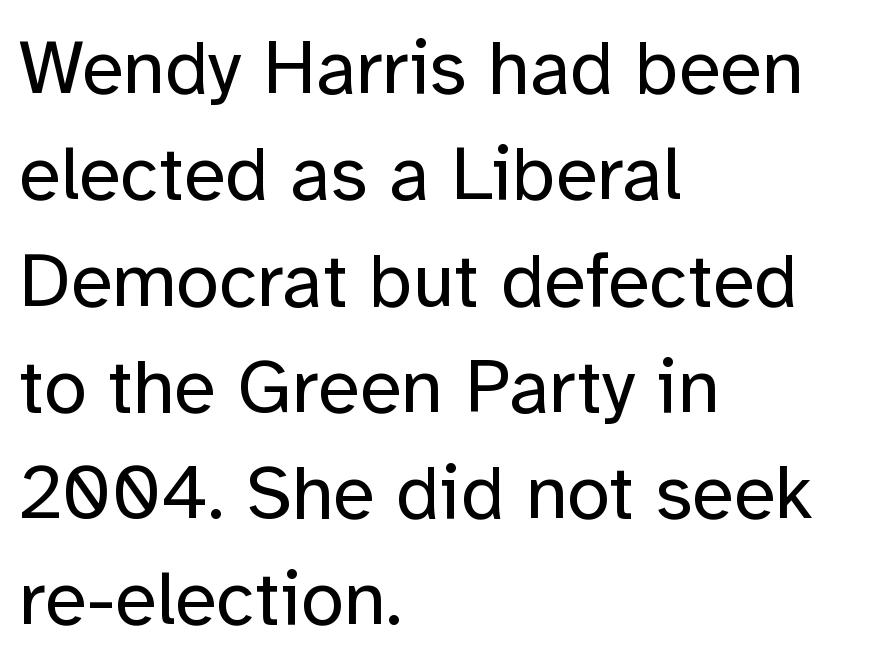
{"serif": "no", "italic": "no", "bold": "no", "weight": "regular", "width": "normal", "stroke_contrast": "low", "x_height": "medium", "monospaced": "no", "underline": "no", "align": "left", "line_spacing": "normal", "line_spacing_ratio": 1.38, "letter_spacing": "normal", "letter_spacing_em": 0.0, "glyph_px": 77}
